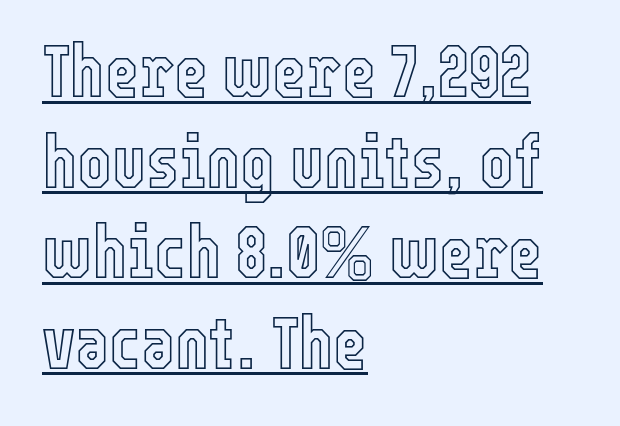
{"italic": "no", "width": "condensed", "x_height": "medium", "monospaced": "no", "underline": "yes", "align": "left", "line_spacing_ratio": 1.24, "letter_spacing": "normal", "letter_spacing_em": 0.0, "glyph_px": 73}
